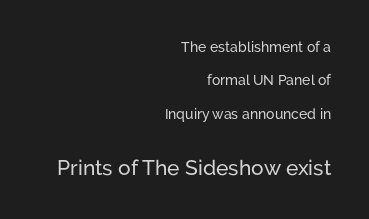
Q: Is the text italic (slanted)? A: No, it is upright.
Q: Is the text underlined? A: No.
Q: How is the paragraph aligned? A: Right-aligned.
Q: Is the spacing between letters normal or unusually wide? A: Normal.
Q: Is the spacing between lines tight, normal or loose? A: Loose.
Q: Which block of text is set in a larger size, the first (top) or the second (bottom)? A: The second (bottom) one.
